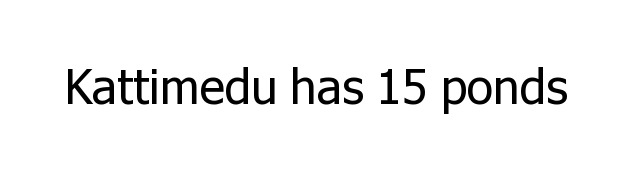
Q: Is the text bold? A: No.
Q: Is the text italic (slanted)? A: No, it is upright.
Q: Is the typeface a serif or a sans-serif typeface? A: Sans-serif.
Q: Is the text underlined? A: No.
Q: Is the spacing between letters normal or unusually wide? A: Normal.
Q: Width (condensed, normal, or wide)? A: Normal.
Q: Stroke contrast? A: Low.
Q: x-height? A: Medium.
Q: Monospaced? A: No.
